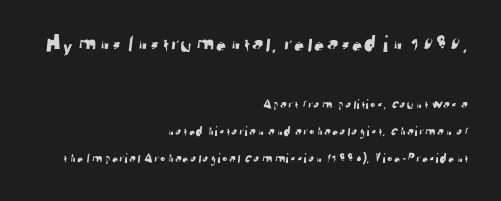
Q: Is the text underlined? A: No.
Q: How is the paragraph aligned? A: Right-aligned.
Q: Is the spacing between letters normal or unusually wide? A: Normal.
Q: Is the spacing between lines tight, normal or loose? A: Loose.
Q: Which block of text is set in a larger size, the first (top) or the second (bottom)? A: The first (top) one.
